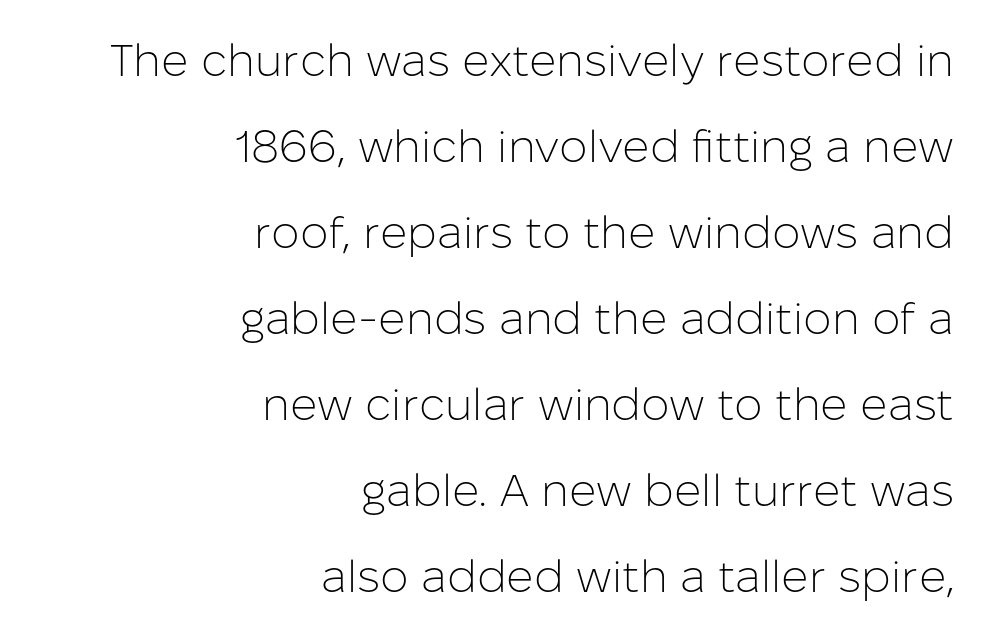
The image shows 45 px light sans-serif type, upright; set right-aligned, loose line spacing (1.91x), normal letter spacing, not underlined; low stroke contrast and a medium x-height.
